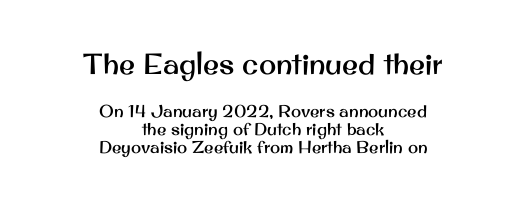
Bare-footed words on every line. Standard letterfit; no display-style spreading of the glyphs. The lines are quadded center. Is there much room between lines? No — they nearly touch. Varying glyph widths throughout — classic text-font behaviour.
